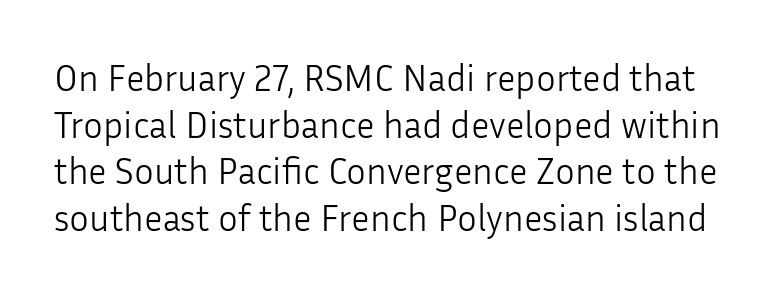
Notice how descenders clear the ascenders below comfortably — that's standard leading. These glyphs show unthickened strokes, regular width or finer. Type without underlining. This is roman type, the default non-slanted kind.
